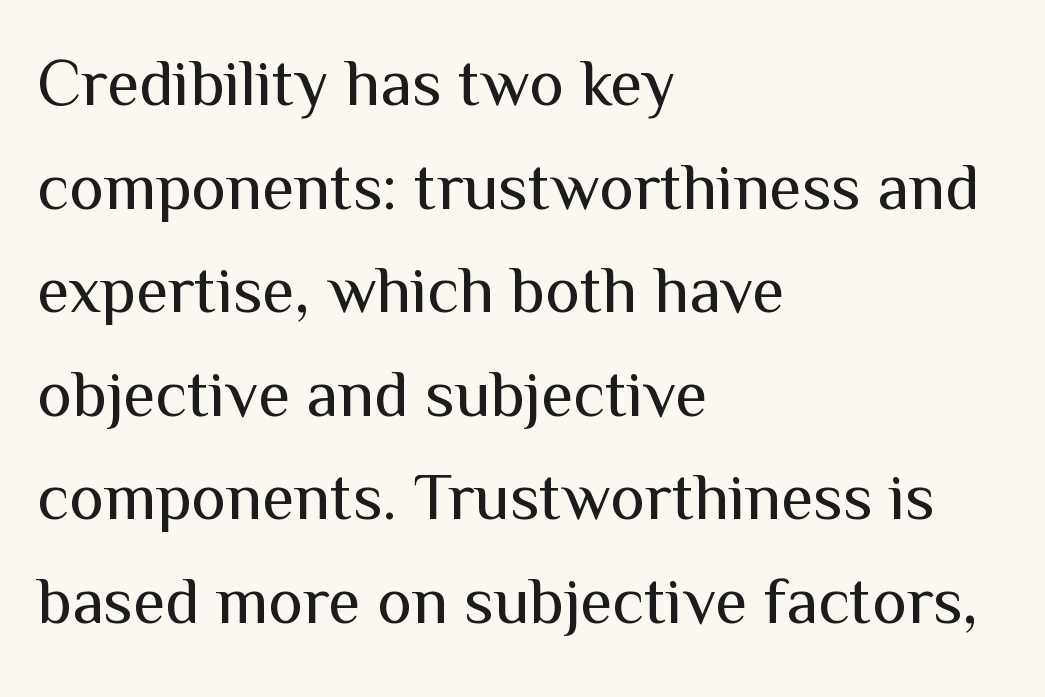
{"serif": "no", "italic": "no", "bold": "no", "weight": "regular", "width": "normal", "stroke_contrast": "medium", "x_height": "medium", "monospaced": "no", "underline": "no", "align": "left", "line_spacing": "normal", "line_spacing_ratio": 1.57, "letter_spacing": "normal", "letter_spacing_em": 0.0, "glyph_px": 66}
